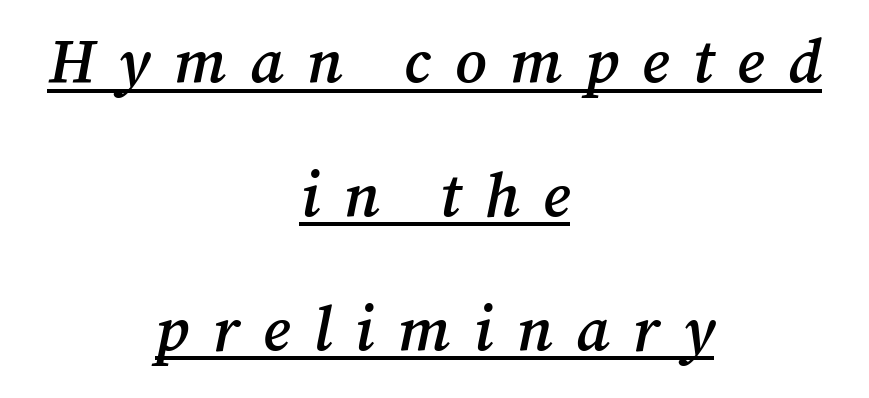
{"serif": "yes", "italic": "yes", "lean": "right", "slant_degrees": 12, "bold": "semi", "weight": "semibold", "width": "normal", "stroke_contrast": "medium", "x_height": "medium", "monospaced": "no", "underline": "yes", "align": "center", "line_spacing": "loose", "line_spacing_ratio": 2.16, "letter_spacing": "wide", "letter_spacing_em": 0.38, "glyph_px": 62}
